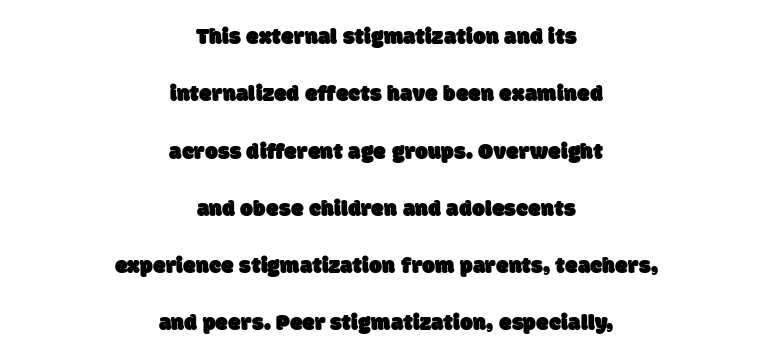
The block of text is sparse from top to bottom, with ample space between rows. In CSS terms this would be text-align: center. Caption: standard tracking, unaltered. The baseline area is clear.
